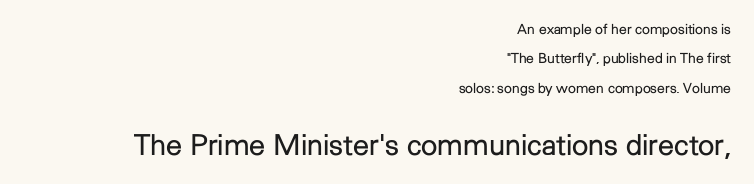
The image shows 29 px regular-weight sans-serif type, upright; set right-aligned, loose line spacing (2.09x), normal letter spacing, not underlined; the second (bottom) block is 2.07x larger; low stroke contrast and a medium x-height.
